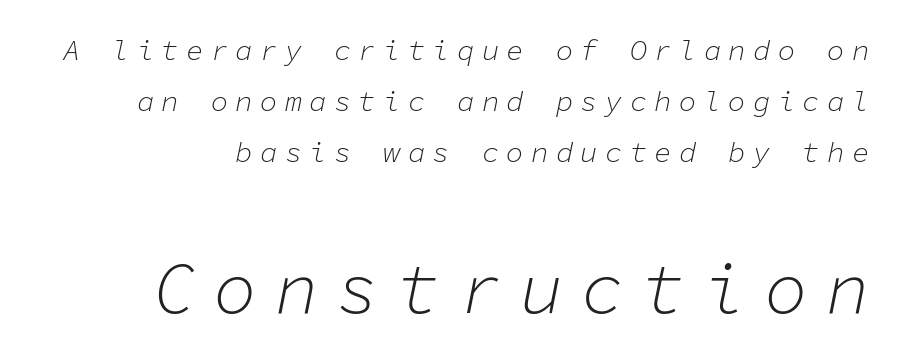
{"italic": "yes", "lean": "right", "slant_degrees": 11, "bold": "no", "weight": "light", "width": "normal", "stroke_contrast": "low", "x_height": "medium", "monospaced": "yes", "underline": "no", "line_spacing_ratio": 1.76, "letter_spacing": "wide", "letter_spacing_em": 0.25, "larger_block": "second", "size_ratio": 2.48, "glyph_px": 72}
